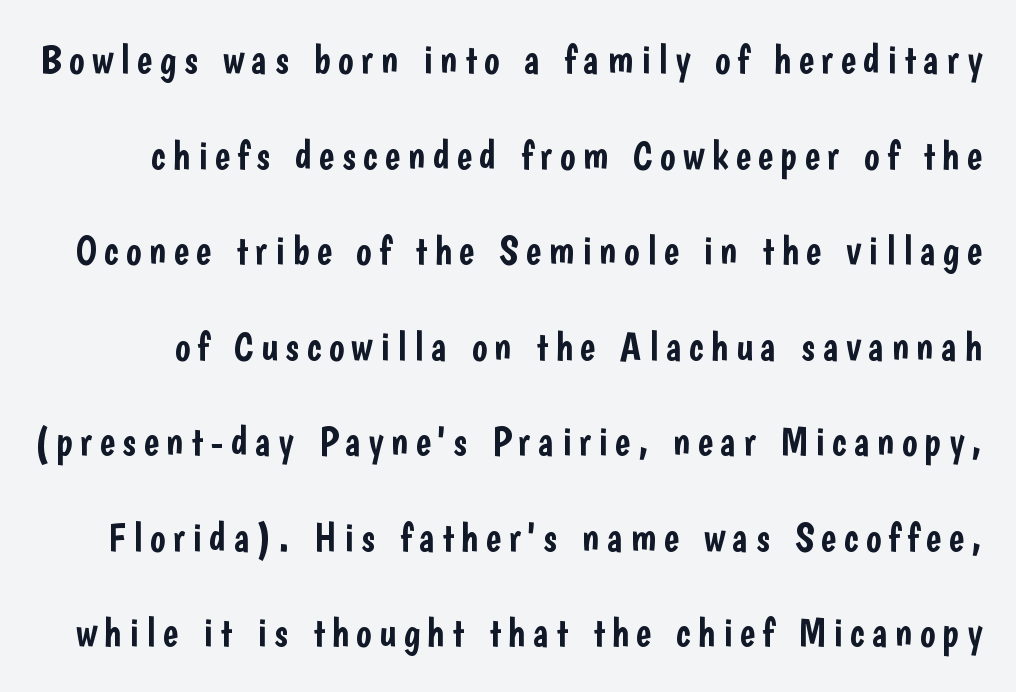
What kind of face is this? One without serifs — a sans. Descenders hang freely into open space. Here the designer chose a conventional face with non-uniform glyph widths. Every stem runs plumb, perpendicular to the baseline. Leading is clearly above the norm, producing a sparse column.
